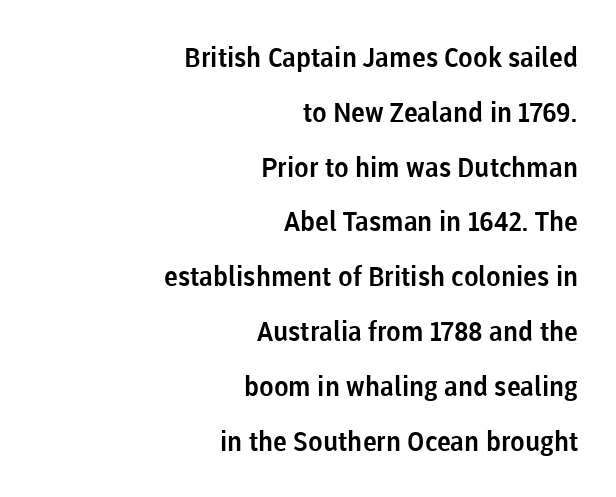
Leading is clearly above the norm, producing a sparse column. Look at the tracking — it's just the regular setting, nothing added. Reading down the block, your eye finds every line finishing at a fixed right position. The axis of the letterforms is exactly vertical. Letters rest on an invisible, unmarked baseline.
